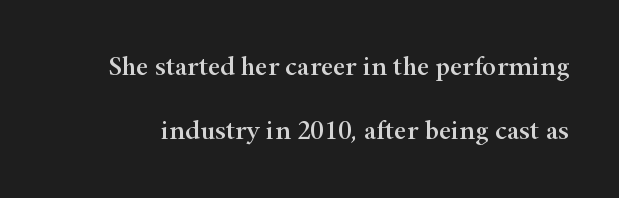
The image shows 27 px text type, upright; set loose line spacing (2.37x), normal letter spacing, not underlined.
